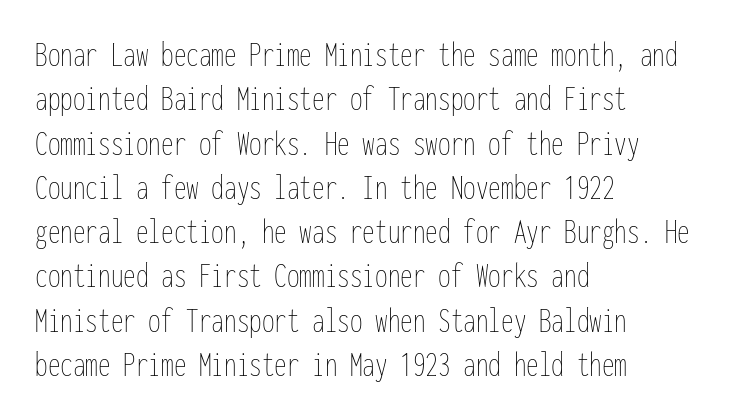
No extra ink here — the face is not bold. Fixed-width glyphs throughout — classic coding-font behaviour. The glyphs are unaccompanied by any horizontal stroke below them. Default kerning and tracking; the words read as compact shapes. Every row of glyphs begins at an identical x-position on the left.
